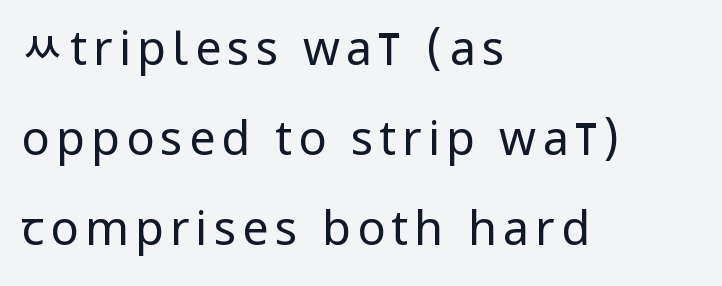
Q: Is the text bold? A: No.
Q: Is the text italic (slanted)? A: No, it is upright.
Q: Is the typeface a serif or a sans-serif typeface? A: Sans-serif.
Q: Is the text underlined? A: No.
Q: How is the paragraph aligned? A: Left-aligned.
Q: Is the spacing between lines tight, normal or loose? A: Loose.
Q: Width (condensed, normal, or wide)? A: Condensed.
Q: Stroke contrast? A: Low.
